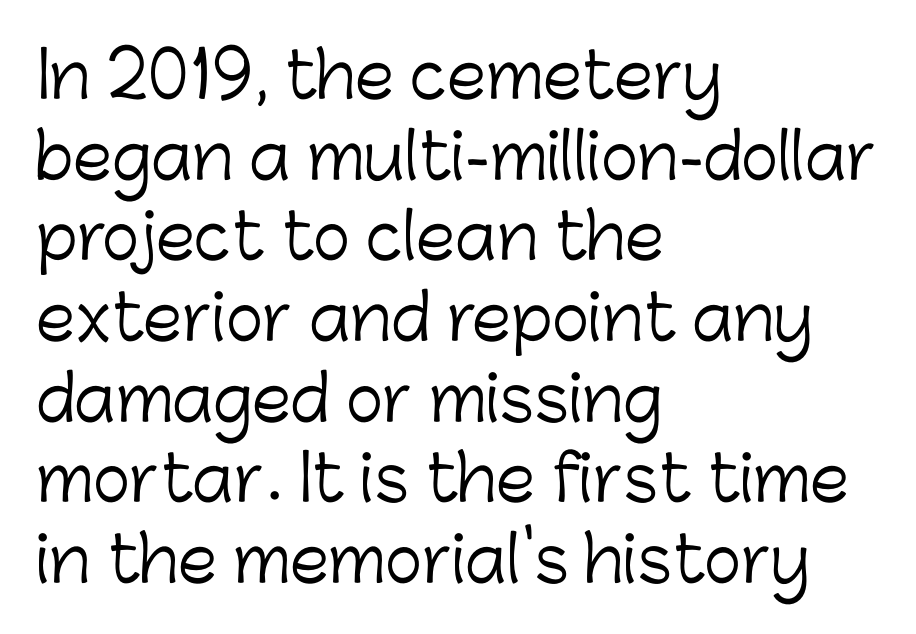
{"serif": "no", "italic": "no", "bold": "no", "weight": "light", "width": "normal", "stroke_contrast": "low", "x_height": "medium", "monospaced": "no", "underline": "no", "align": "left", "line_spacing": "normal", "line_spacing_ratio": 1.28, "letter_spacing": "normal", "letter_spacing_em": 0.0, "glyph_px": 63}
